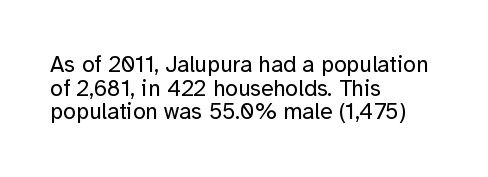
The image shows 23 px text type, upright; set left-aligned, tight line spacing (1.03x), normal letter spacing, not underlined.
